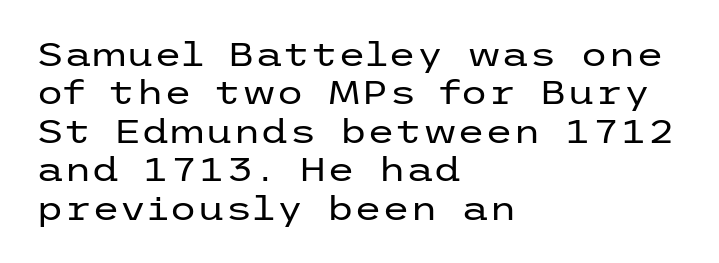
Notice how the stems are strictly vertical — no italics here. This rendering employs a face without finishing strokes, i.e., a sans-serif. Alignment: flush left. Has an underline been added? It has not. The rendering keeps characters at their native spacing. The letterforms sit at book weight or below.
